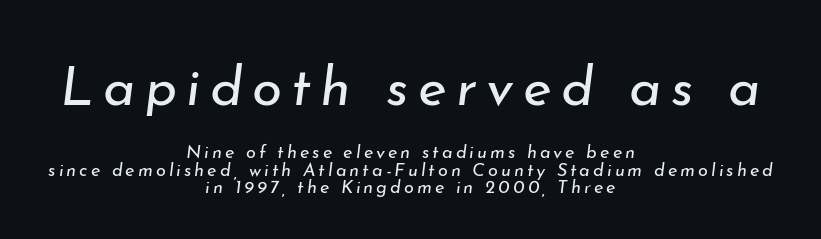
Q: Is the text bold? A: No.
Q: Is the text italic (slanted)? A: Yes, it leans right by about 7 degrees.
Q: Is the text underlined? A: No.
Q: How is the paragraph aligned? A: Centered.
Q: Is the spacing between lines tight, normal or loose? A: Tight.
Q: Which block of text is set in a larger size, the first (top) or the second (bottom)? A: The first (top) one.
Q: Width (condensed, normal, or wide)? A: Normal.
Q: Stroke contrast? A: Low.
Q: x-height? A: Small.
Q: Monospaced? A: No.
